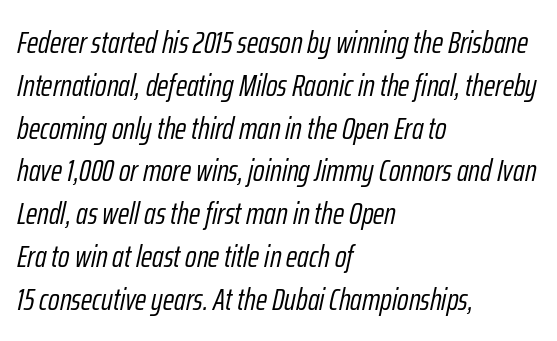
{"italic": "yes", "lean": "right", "slant_degrees": 12, "bold": "no", "weight": "light", "width": "condensed", "stroke_contrast": "low", "x_height": "medium", "monospaced": "no", "underline": "no", "align": "left", "line_spacing": "normal", "line_spacing_ratio": 1.38, "letter_spacing": "normal", "letter_spacing_em": 0.0, "glyph_px": 31}
